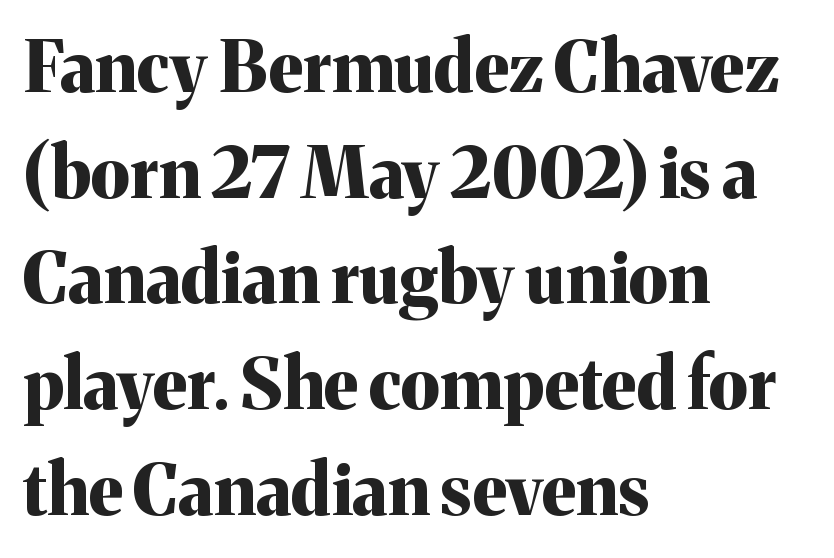
{"serif": "yes", "italic": "no", "bold": "yes", "weight": "bold", "width": "normal", "stroke_contrast": "medium", "x_height": "medium", "monospaced": "no", "underline": "no", "align": "left", "line_spacing": "normal", "line_spacing_ratio": 1.51, "letter_spacing": "normal", "letter_spacing_em": 0.0, "glyph_px": 70}
